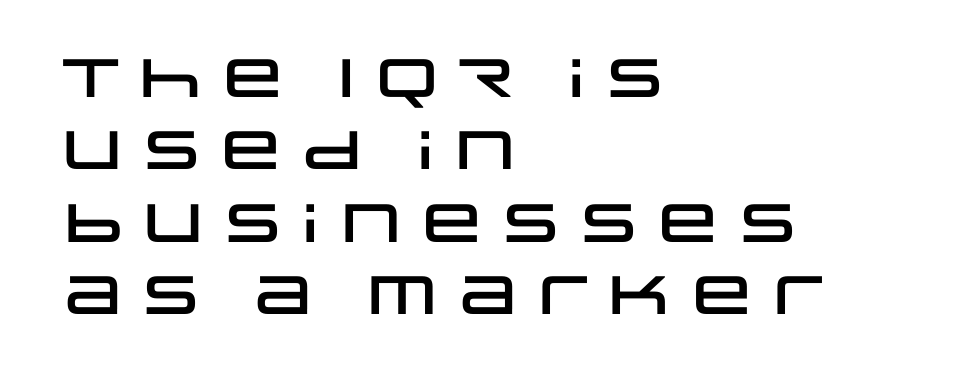
Q: Is the text italic (slanted)? A: No, it is upright.
Q: Is the typeface a serif or a sans-serif typeface? A: Sans-serif.
Q: Is the text underlined? A: No.
Q: How is the paragraph aligned? A: Left-aligned.
Q: Is the spacing between letters normal or unusually wide? A: Normal.
Q: Is the spacing between lines tight, normal or loose? A: Normal.
Q: Width (condensed, normal, or wide)? A: Wide.
Q: Stroke contrast? A: Low.
Q: x-height? A: Large.
Q: Monospaced? A: No.
